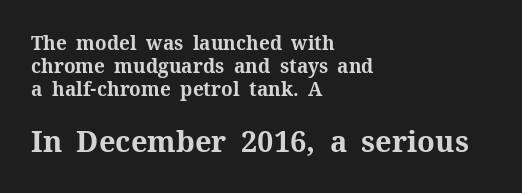
Q: Is the text bold? A: Yes.
Q: Is the text italic (slanted)? A: No, it is upright.
Q: Is the typeface a serif or a sans-serif typeface? A: Serif.
Q: Is the text underlined? A: No.
Q: How is the paragraph aligned? A: Left-aligned.
Q: Is the spacing between letters normal or unusually wide? A: Normal.
Q: Which block of text is set in a larger size, the first (top) or the second (bottom)? A: The second (bottom) one.
Q: Width (condensed, normal, or wide)? A: Normal.
Q: Stroke contrast? A: Medium.
Q: x-height? A: Medium.
Q: Monospaced? A: No.
